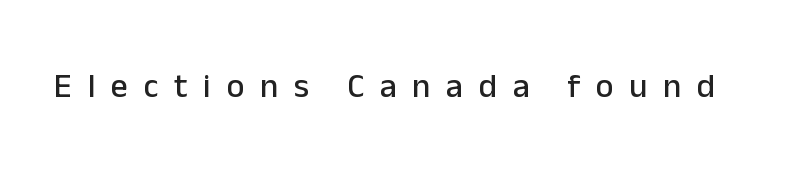
The image shows 34 px sans-serif type, upright; set unusually wide letter spacing (+0.46 em), not underlined; low stroke contrast and a medium x-height.
